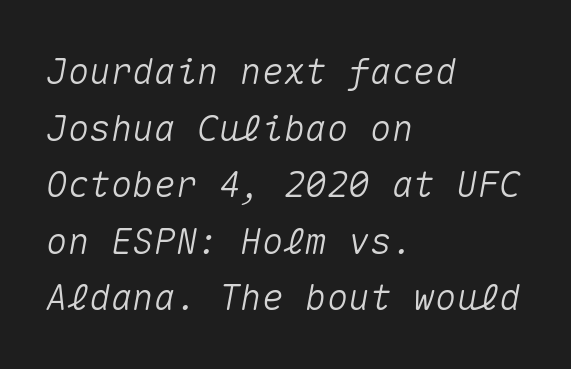
{"italic": "yes", "lean": "right", "slant_degrees": 10, "width": "normal", "stroke_contrast": "medium", "x_height": "medium", "monospaced": "yes", "underline": "no", "align": "left", "line_spacing": "normal", "line_spacing_ratio": 1.57, "letter_spacing": "normal", "letter_spacing_em": 0.0, "glyph_px": 36}
